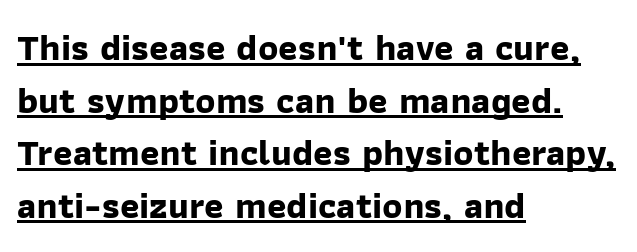
{"serif": "no", "bold": "yes", "weight": "bold", "width": "normal", "stroke_contrast": "low", "x_height": "medium", "monospaced": "no", "underline": "yes", "align": "left", "line_spacing": "normal", "line_spacing_ratio": 1.42, "letter_spacing": "normal", "letter_spacing_em": 0.0, "glyph_px": 37}
